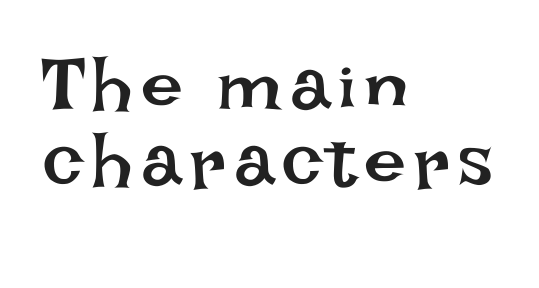
Caption: multi-line text, flush left, ragged right. The letters stand upright; this is a roman face. Caption: face not bold, strokes unweighted. Very little white space separates one row of letters from the next.
